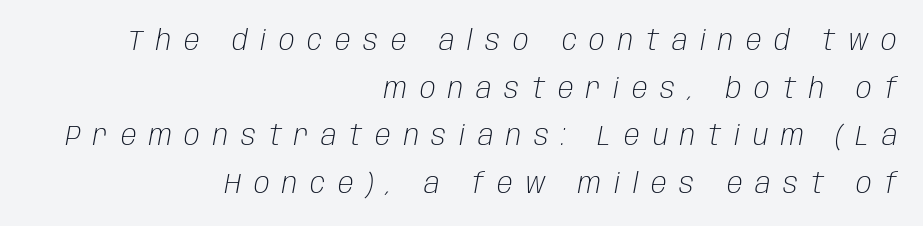
If you drew a ruler down the right edge, every line would touch it. The passage shown leans; its letterforms are oblique. Spacing verdict: proportional, widths tailored to each character. This sample keeps an unexceptional amount of space between lines.
